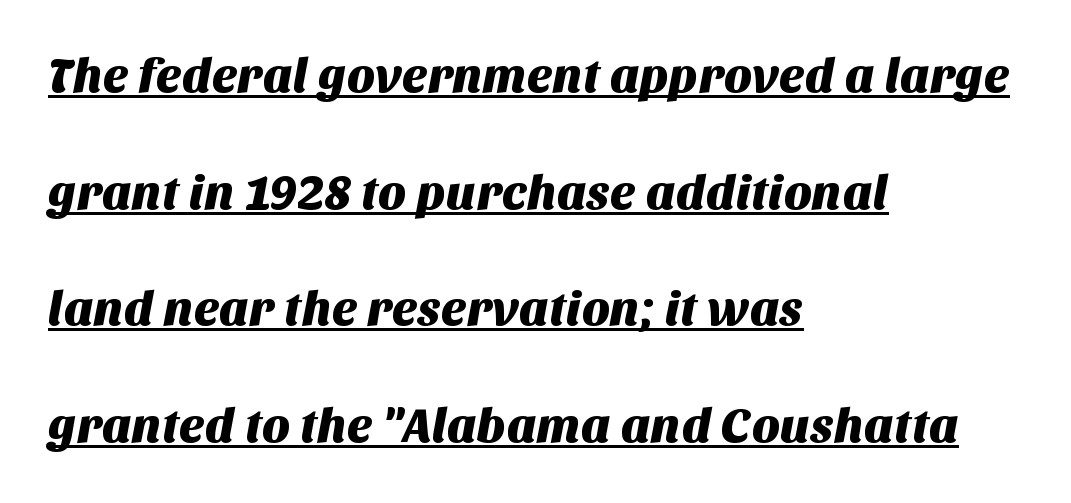
Q: Is the typeface a serif or a sans-serif typeface? A: Sans-serif.
Q: Is the text underlined? A: Yes.
Q: How is the paragraph aligned? A: Left-aligned.
Q: Is the spacing between letters normal or unusually wide? A: Normal.
Q: Is the spacing between lines tight, normal or loose? A: Loose.
Q: Width (condensed, normal, or wide)? A: Normal.
Q: Stroke contrast? A: Medium.
Q: x-height? A: Large.
Q: Monospaced? A: No.
